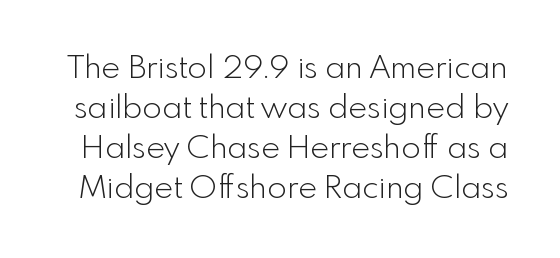
{"serif": "no", "italic": "no", "bold": "no", "weight": "light", "width": "normal", "x_height": "small", "monospaced": "no", "underline": "no", "line_spacing": "normal", "line_spacing_ratio": 1.25, "letter_spacing": "normal", "letter_spacing_em": 0.0, "glyph_px": 32}
